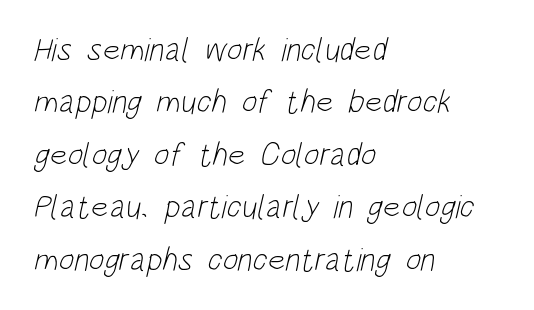
The image shows 33 px light, condensed sans-serif type; set left-aligned, normal line spacing (1.59x), normal letter spacing, not underlined; low stroke contrast and a large x-height.
